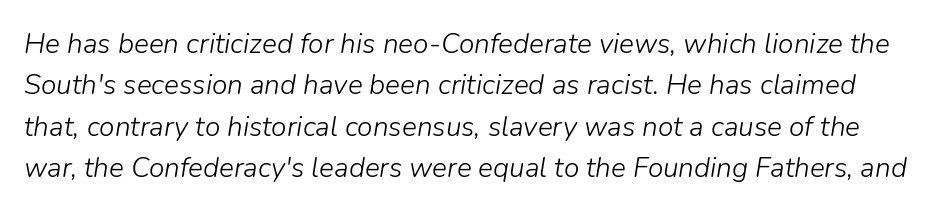
The image shows 28 px light type, italic (leaning right); set normal line spacing (1.48x), normal letter spacing, not underlined; low stroke contrast and a medium x-height.
